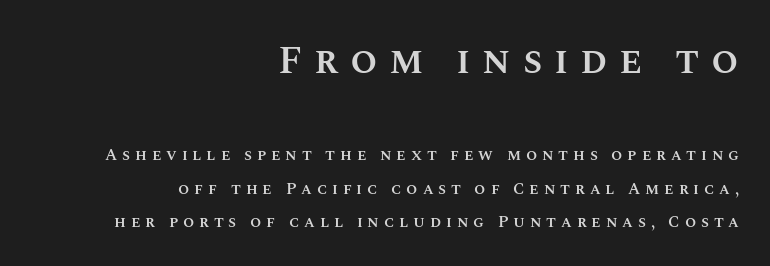
{"italic": "no", "bold": "semi", "weight": "semibold", "width": "normal", "stroke_contrast": "medium", "x_height": "large", "monospaced": "no", "underline": "no", "align": "right", "line_spacing": "loose", "line_spacing_ratio": 2.08, "letter_spacing": "wide", "letter_spacing_em": 0.3, "larger_block": "first", "size_ratio": 2.44, "glyph_px": 39}
